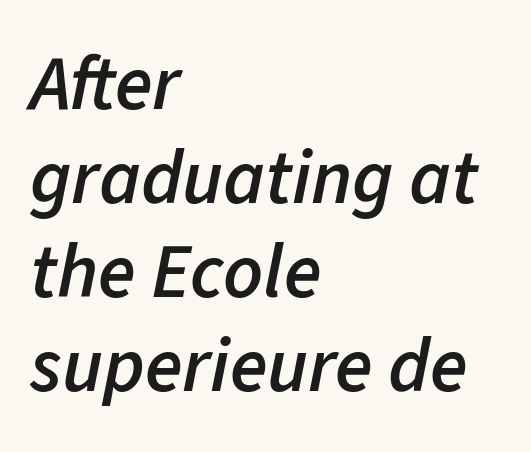
The image shows 77 px semibold type, italic (leaning right); set left-aligned, line spacing 1.22x, normal letter spacing, not underlined; low stroke contrast and a medium x-height.
